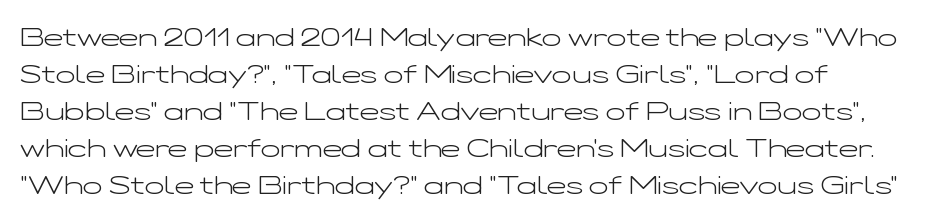
Rule under the text: the space is simply empty. The tracking reads as untouched default to a designer's eye. Compared with a typical body face, this is equally light or lighter still. A student would call this left alignment; a typographer would say flush left, rag right. The rows are spaced the way most documents space them.
